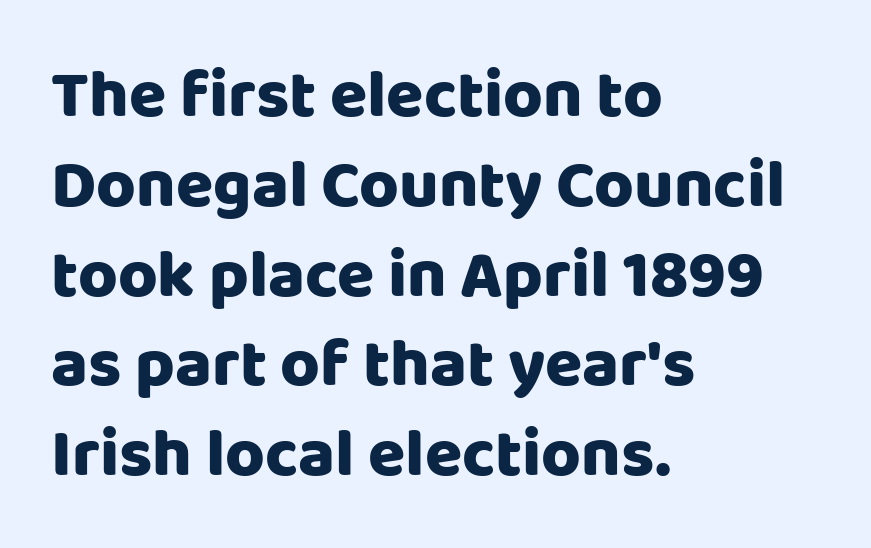
The image shows 68 px sans-serif type, upright; set left-aligned, normal line spacing (1.32x), normal letter spacing, not underlined; low stroke contrast and a large x-height.
